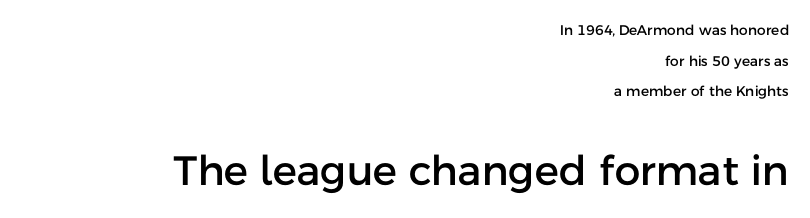
Notice how the passage keeps a crisp vertical edge on the right only. The glyphs in this specimen are sans serif. Clear beneath every line of the passage. The font's upright variant was chosen for this text. What's the leading like? Stretched, with rows far apart.
